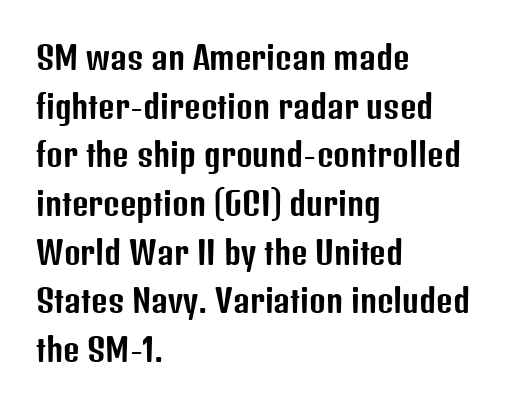
Letter spacing: default. Anything drawn beneath the words? Only blank space. The rendering uses a moderate line-height, typical for paragraphs. Style check: upright.
